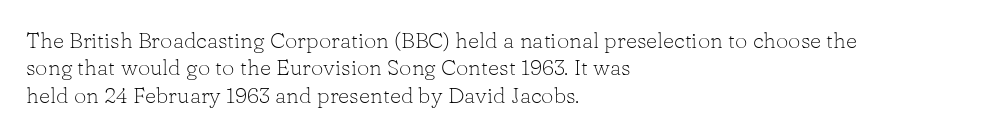
{"italic": "no", "bold": "no", "underline": "no", "align": "left", "line_spacing": "normal", "line_spacing_ratio": 1.25, "letter_spacing": "normal", "letter_spacing_em": 0.0, "glyph_px": 22}
